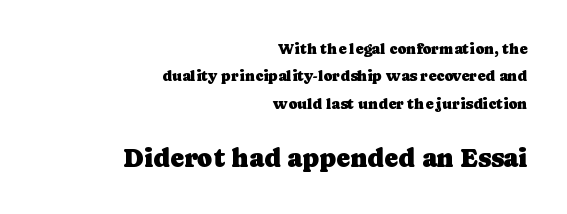
The image shows 26 px text type, upright; set right-aligned, line spacing 1.83x, normal letter spacing, not underlined; the second (bottom) block is 1.73x larger.
